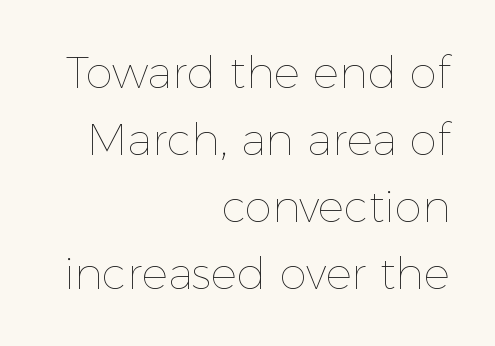
{"italic": "no", "bold": "no", "weight": "thin", "width": "normal", "x_height": "medium", "monospaced": "no", "underline": "no", "align": "right", "line_spacing": "normal", "line_spacing_ratio": 1.52, "letter_spacing": "normal", "letter_spacing_em": 0.0, "glyph_px": 44}
